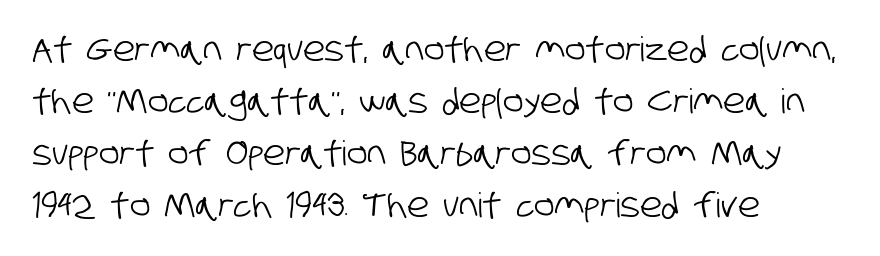
Q: Is the typeface a serif or a sans-serif typeface? A: Sans-serif.
Q: Is the text underlined? A: No.
Q: How is the paragraph aligned? A: Left-aligned.
Q: Is the spacing between letters normal or unusually wide? A: Normal.
Q: Is the spacing between lines tight, normal or loose? A: Normal.
Q: Width (condensed, normal, or wide)? A: Condensed.
Q: Stroke contrast? A: Low.
Q: x-height? A: Large.
Q: Monospaced? A: No.
